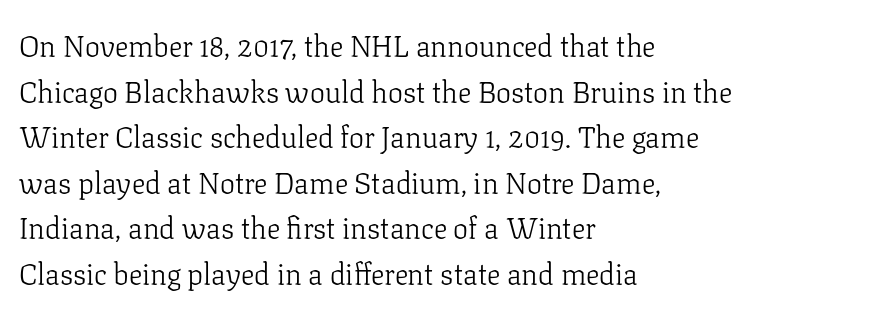
The image shows 30 px light serif type, upright; set left-aligned, normal line spacing (1.52x), normal letter spacing, not underlined; low stroke contrast and a medium x-height.
